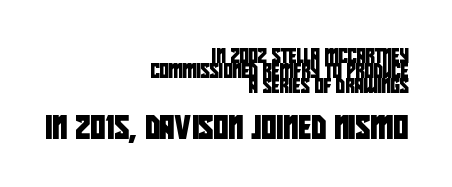
The tracking reads as untouched default to a designer's eye. Closely set lines give the paragraph a compact silhouette. Size hierarchy here favors the trailing block over the leading one. Descenders are the only things crossing below the line. Short and long lines alike share a common ending point at right.
